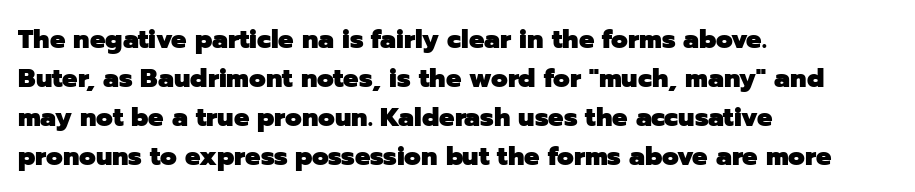
Q: Is the text bold? A: Yes.
Q: Is the text italic (slanted)? A: No, it is upright.
Q: Is the text underlined? A: No.
Q: How is the paragraph aligned? A: Left-aligned.
Q: Is the spacing between letters normal or unusually wide? A: Normal.
Q: Is the spacing between lines tight, normal or loose? A: Normal.
